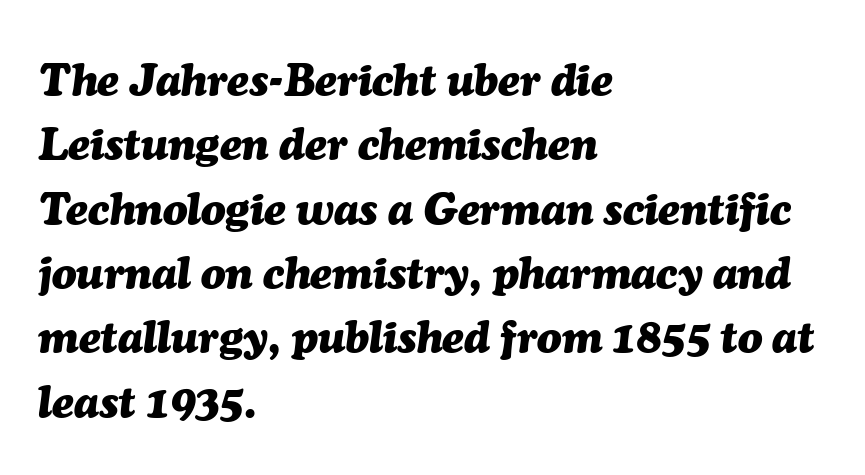
{"italic": "yes", "lean": "right", "slant_degrees": 7, "bold": "yes", "weight": "heavy", "width": "normal", "stroke_contrast": "medium", "x_height": "medium", "monospaced": "no", "underline": "no", "align": "left", "line_spacing": "normal", "line_spacing_ratio": 1.43, "letter_spacing": "normal", "letter_spacing_em": 0.0, "glyph_px": 45}
